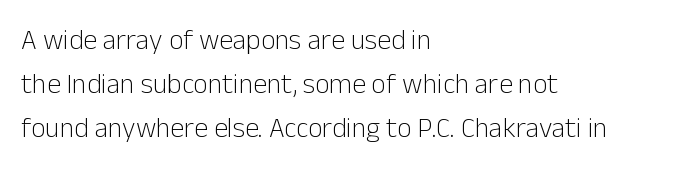
{"serif": "no", "italic": "no", "bold": "no", "weight": "light", "width": "normal", "stroke_contrast": "low", "x_height": "medium", "monospaced": "no", "underline": "no", "align": "left", "line_spacing": "normal", "line_spacing_ratio": 1.57, "letter_spacing": "normal", "letter_spacing_em": 0.0, "glyph_px": 28}
